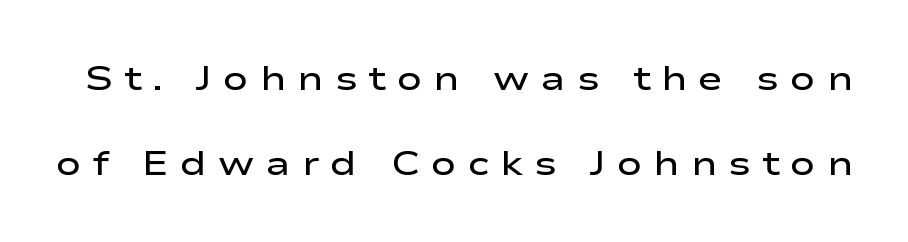
{"serif": "no", "italic": "no", "bold": "semi", "weight": "semibold", "width": "wide", "stroke_contrast": "low", "x_height": "medium", "monospaced": "no", "underline": "no", "line_spacing": "loose", "line_spacing_ratio": 2.5, "letter_spacing": "wide", "letter_spacing_em": 0.32, "glyph_px": 34}
